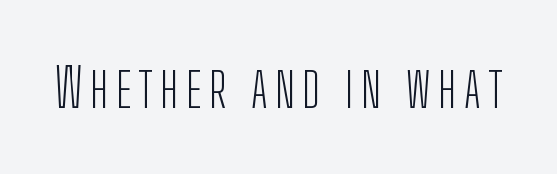
Q: Is the text bold? A: No.
Q: Is the text italic (slanted)? A: No, it is upright.
Q: Is the typeface a serif or a sans-serif typeface? A: Sans-serif.
Q: Is the text underlined? A: No.
Q: Width (condensed, normal, or wide)? A: Condensed.
Q: Stroke contrast? A: Low.
Q: x-height? A: Medium.
Q: Monospaced? A: No.
